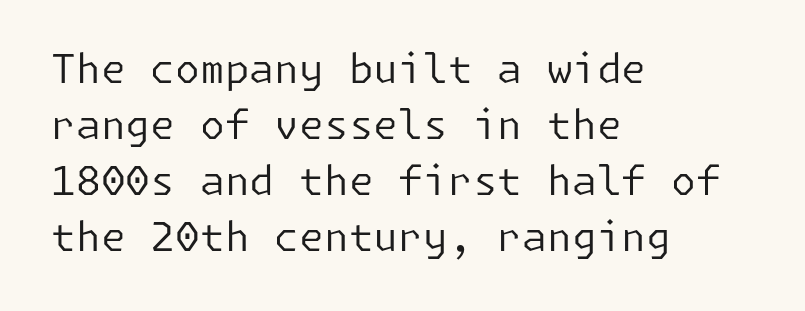
Q: Is the text bold? A: No.
Q: Is the text italic (slanted)? A: No, it is upright.
Q: Is the typeface a serif or a sans-serif typeface? A: Sans-serif.
Q: Is the text underlined? A: No.
Q: How is the paragraph aligned? A: Left-aligned.
Q: Is the spacing between letters normal or unusually wide? A: Normal.
Q: Is the spacing between lines tight, normal or loose? A: Normal.
Q: Width (condensed, normal, or wide)? A: Normal.
Q: Stroke contrast? A: Low.
Q: x-height? A: Medium.
